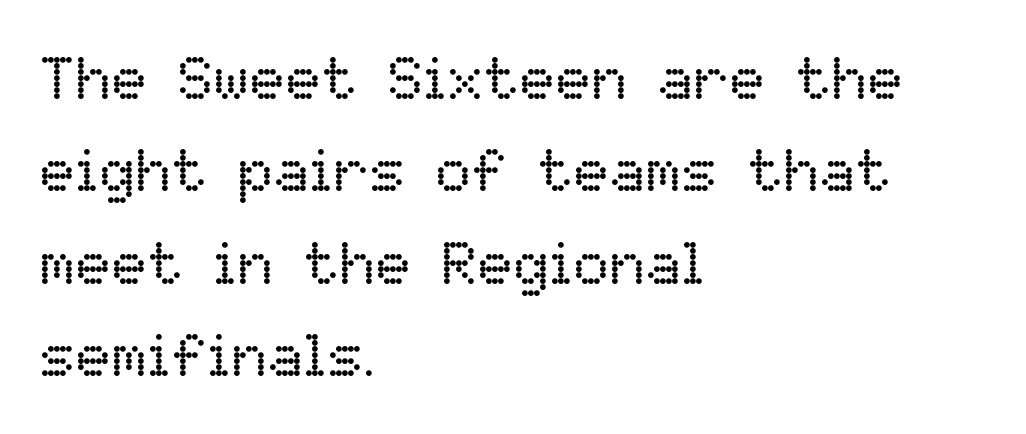
{"italic": "no", "bold": "no", "weight": "regular", "width": "normal", "stroke_contrast": "low", "x_height": "medium", "monospaced": "no", "underline": "no", "align": "left", "line_spacing": "normal", "line_spacing_ratio": 1.54, "letter_spacing": "normal", "letter_spacing_em": 0.0, "glyph_px": 60}
